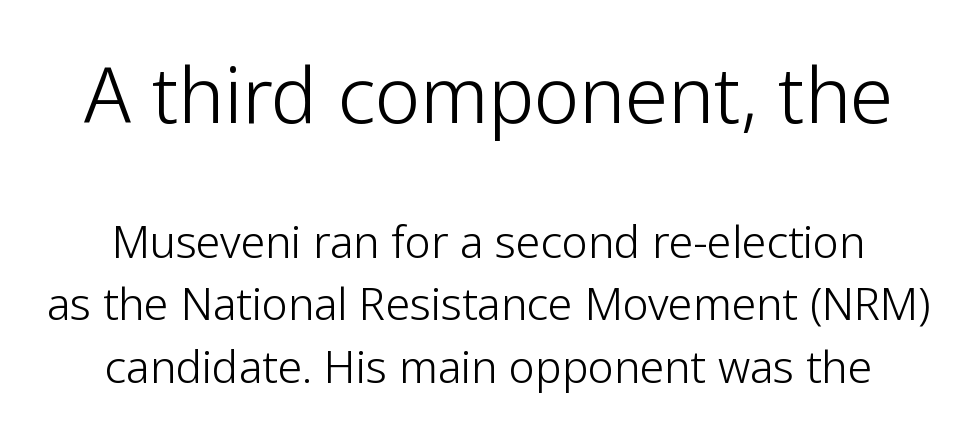
Q: Is the text bold? A: No.
Q: Is the text italic (slanted)? A: No, it is upright.
Q: Is the typeface a serif or a sans-serif typeface? A: Sans-serif.
Q: Is the text underlined? A: No.
Q: Is the spacing between letters normal or unusually wide? A: Normal.
Q: Is the spacing between lines tight, normal or loose? A: Normal.
Q: Which block of text is set in a larger size, the first (top) or the second (bottom)? A: The first (top) one.
Q: Width (condensed, normal, or wide)? A: Normal.
Q: Stroke contrast? A: Low.
Q: x-height? A: Medium.
Q: Monospaced? A: No.
